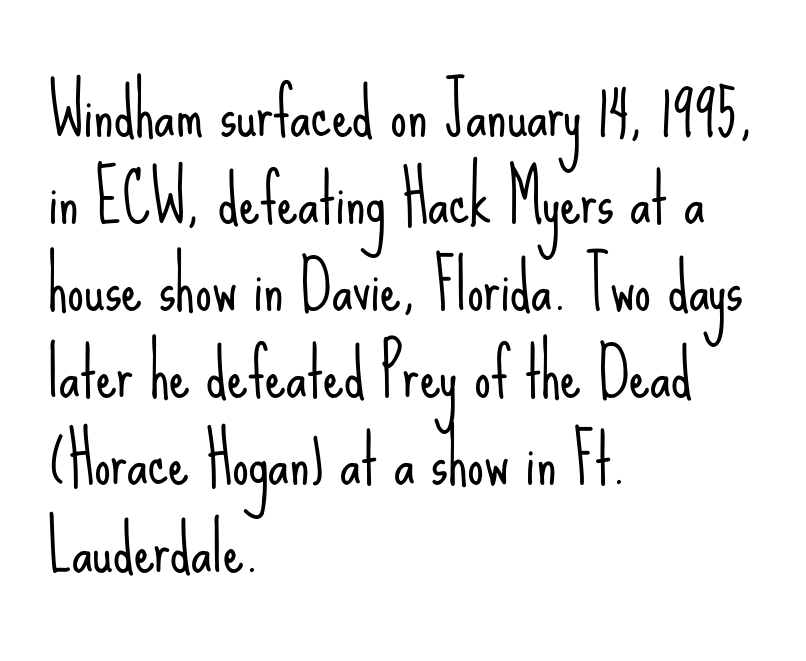
{"serif": "no", "italic": "no", "bold": "no", "weight": "light", "width": "condensed", "stroke_contrast": "low", "x_height": "small", "monospaced": "no", "underline": "no", "align": "left", "line_spacing": "normal", "line_spacing_ratio": 1.32, "letter_spacing": "normal", "letter_spacing_em": 0.0, "glyph_px": 66}
